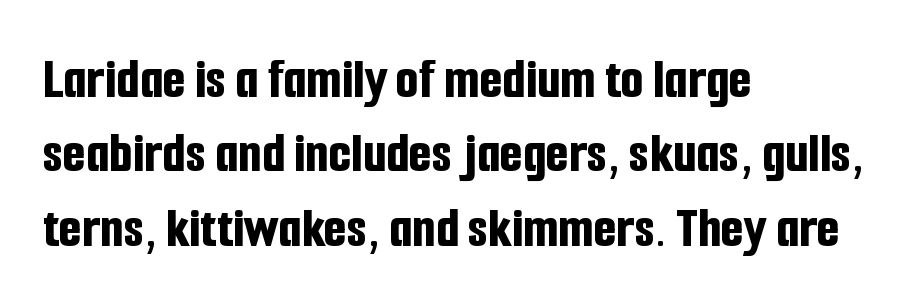
The image shows 59 px bold, condensed sans-serif type, upright; set left-aligned, normal line spacing (1.26x), normal letter spacing, not underlined; low stroke contrast and a medium x-height.
